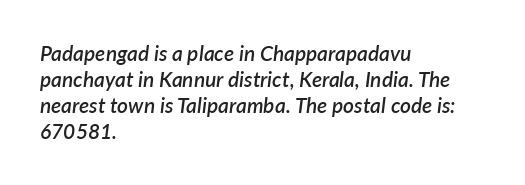
Designer's note — italics engaged. Is the block centered? No — it sits flush against the left margin. Does extra space separate the letters? No, they use regular spacing. The baseline area is clear. A bit beefed up — I'd call it semibold rather than bold.
